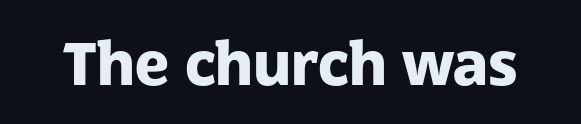
Q: Is the text bold? A: Yes.
Q: Is the text italic (slanted)? A: No, it is upright.
Q: Is the typeface a serif or a sans-serif typeface? A: Sans-serif.
Q: Is the text underlined? A: No.
Q: Is the spacing between letters normal or unusually wide? A: Normal.
Q: Width (condensed, normal, or wide)? A: Normal.
Q: Stroke contrast? A: Low.
Q: x-height? A: Medium.
Q: Monospaced? A: No.
